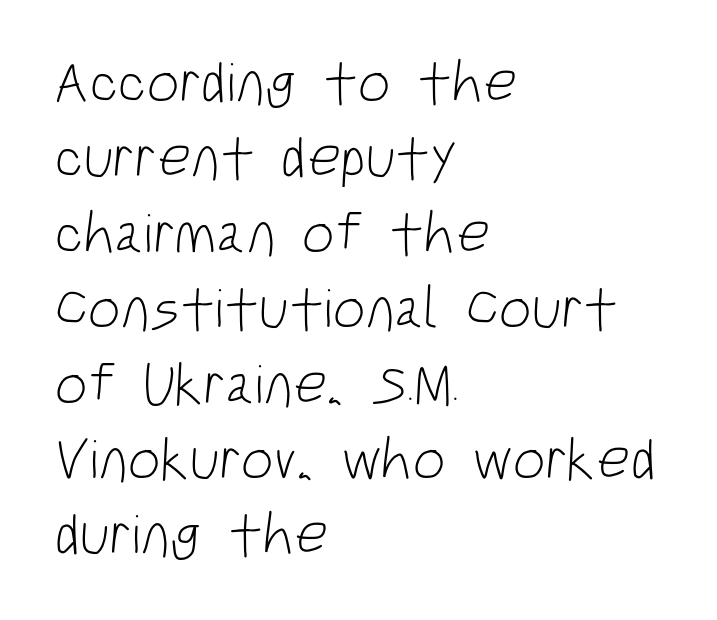
The image shows 58 px light, condensed sans-serif type; set left-aligned, normal line spacing (1.3x), normal letter spacing, not underlined; low stroke contrast and a large x-height.
